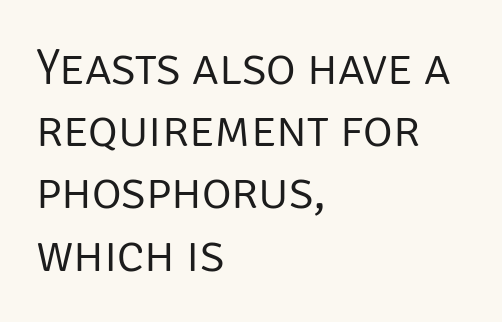
A student would call this left alignment; a typographer would say flush left, rag right. Nobody touched the tracking dial on this one. Here the designer chose a conventional face with non-uniform glyph widths. Stems here are at most as thick as an everyday book face.
